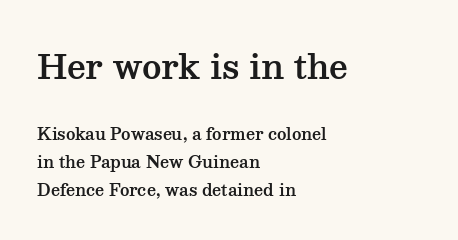
The image shows 33 px wide serif type, upright; set left-aligned, line spacing 1.73x, normal letter spacing, not underlined; the first (top) block is 2.06x larger; medium stroke contrast and a medium x-height.
